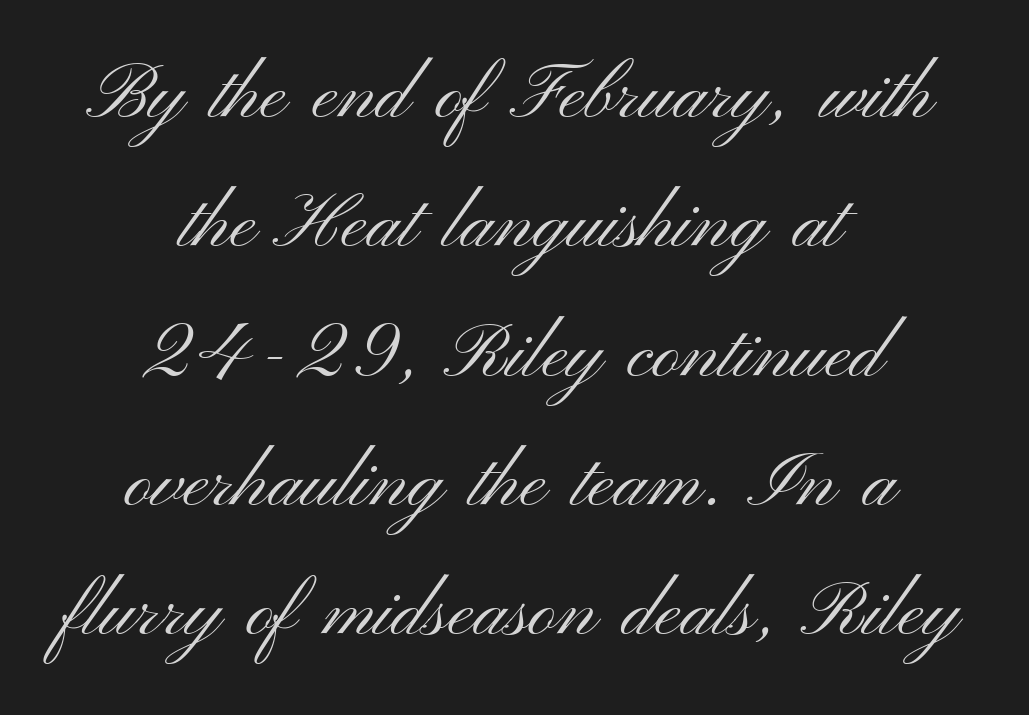
Q: Is the text bold? A: No.
Q: Is the text italic (slanted)? A: Yes.
Q: Is the typeface a serif or a sans-serif typeface? A: Sans-serif.
Q: Is the text underlined? A: No.
Q: How is the paragraph aligned? A: Centered.
Q: Is the spacing between letters normal or unusually wide? A: Normal.
Q: Is the spacing between lines tight, normal or loose? A: Normal.
Q: Width (condensed, normal, or wide)? A: Wide.
Q: Stroke contrast? A: Medium.
Q: x-height? A: Small.
Q: Monospaced? A: No.
